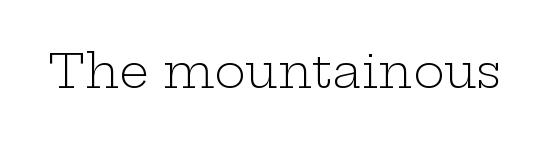
Has an underline been added? It has not. Each stroke keeps to a modest, everyday thickness or less. Honestly, the letter spacing is just normal — you wouldn't notice it. Note: serifs present on the glyphs.
